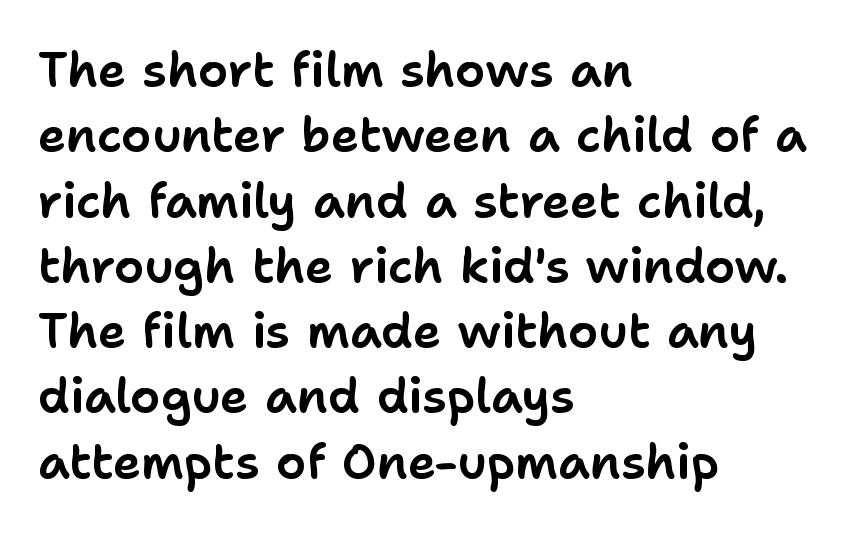
Default kerning and tracking; the words read as compact shapes. The rendering uses a moderate line-height, typical for paragraphs. The typesetter chose a ragged-right arrangement here. The axis of the letterforms is exactly vertical. Clear beneath every line of the passage.
